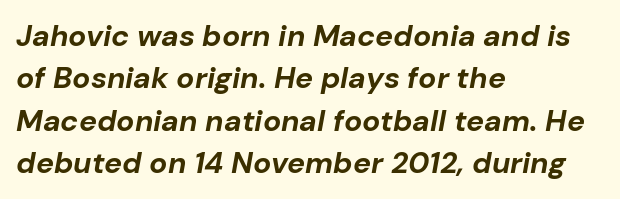
Q: Is the text bold? A: Yes.
Q: Is the text italic (slanted)? A: Yes, it leans right by about 10 degrees.
Q: Is the text underlined? A: No.
Q: How is the paragraph aligned? A: Left-aligned.
Q: Is the spacing between letters normal or unusually wide? A: Normal.
Q: Is the spacing between lines tight, normal or loose? A: Normal.
Q: Width (condensed, normal, or wide)? A: Normal.
Q: Stroke contrast? A: Low.
Q: x-height? A: Medium.
Q: Monospaced? A: No.
